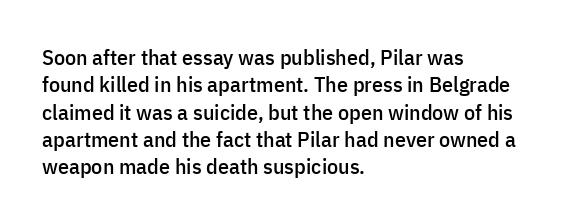
The image shows 22 px text type, upright; set left-aligned, line spacing 1.24x, normal letter spacing, not underlined.
